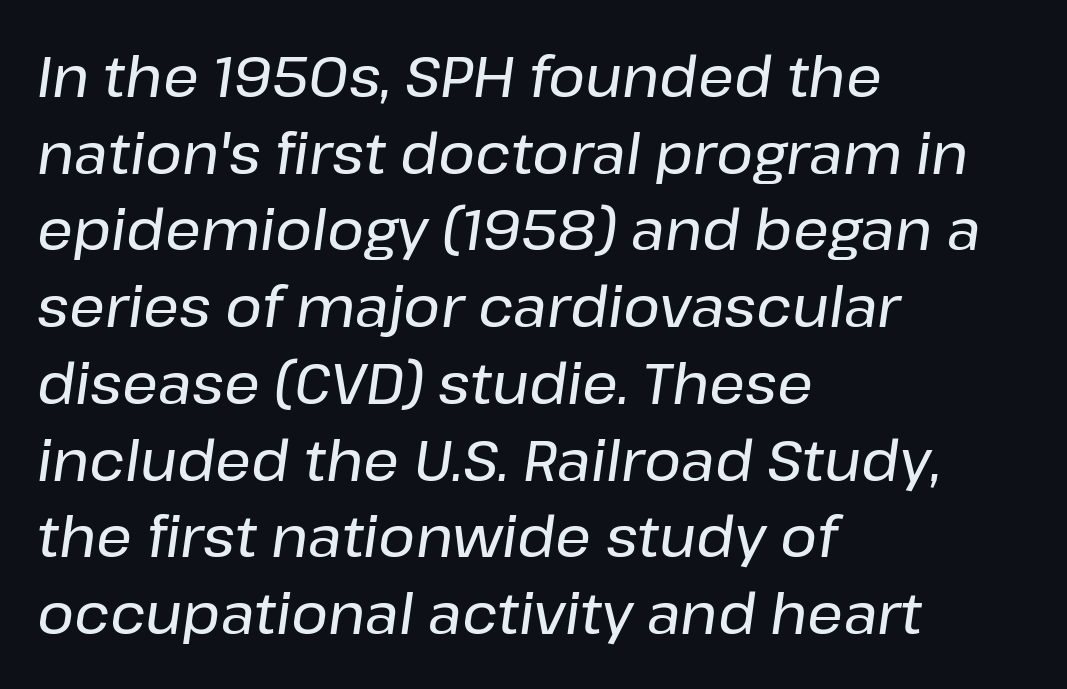
The image shows 56 px text type, italic (leaning right); set left-aligned, normal line spacing (1.37x), normal letter spacing, not underlined; low stroke contrast and a medium x-height.
